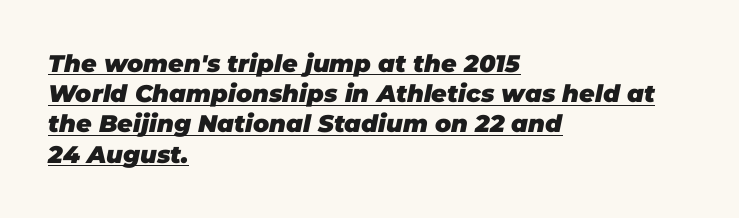
{"italic": "yes", "lean": "right", "slant_degrees": 11, "bold": "yes", "underline": "yes", "align": "left", "line_spacing": "normal", "line_spacing_ratio": 1.26, "letter_spacing": "normal", "letter_spacing_em": 0.0, "glyph_px": 24}
